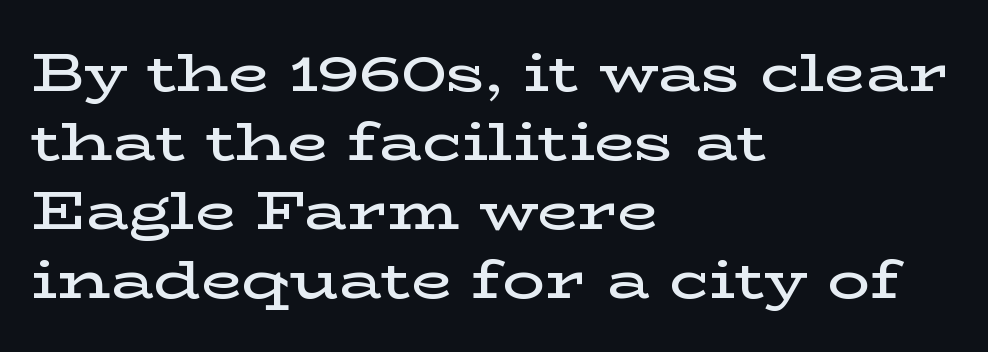
Q: Is the text bold? A: Semi-bold.
Q: Is the text italic (slanted)? A: No, it is upright.
Q: Is the typeface a serif or a sans-serif typeface? A: Serif.
Q: Is the text underlined? A: No.
Q: How is the paragraph aligned? A: Left-aligned.
Q: Is the spacing between letters normal or unusually wide? A: Normal.
Q: Is the spacing between lines tight, normal or loose? A: Normal.
Q: Width (condensed, normal, or wide)? A: Wide.
Q: Stroke contrast? A: Low.
Q: x-height? A: Medium.
Q: Monospaced? A: No.
